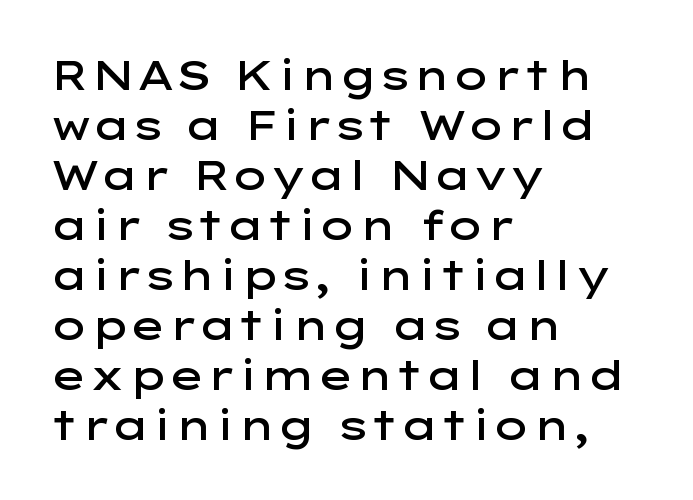
The gap between lines stays unmarked. In terms of leading, this rendering sits right in the middle. The rendering uses a semibold face; strokes are thickened but not to full bold. Is this a fixed-width face? No — the glyphs have proportional, varying widths.
